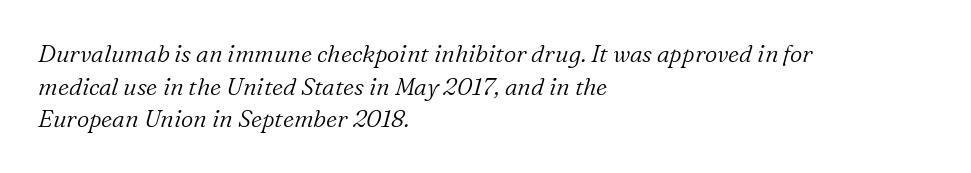
The image shows 24 px text type, italic (leaning right); set left-aligned, normal line spacing (1.36x), normal letter spacing, not underlined.
